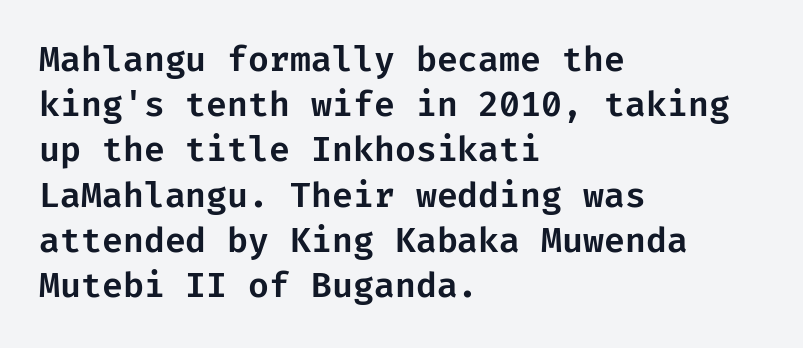
{"serif": "no", "italic": "no", "width": "normal", "stroke_contrast": "low", "x_height": "medium", "underline": "no", "align": "left", "line_spacing": "normal", "line_spacing_ratio": 1.33, "letter_spacing": "normal", "letter_spacing_em": 0.0, "glyph_px": 34}
